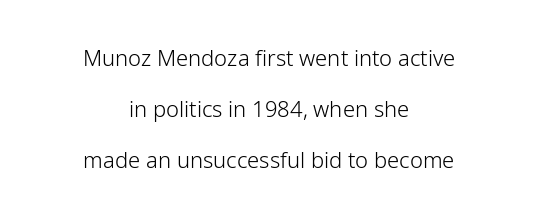
{"italic": "no", "bold": "no", "underline": "no", "align": "center", "line_spacing": "loose", "line_spacing_ratio": 2.32, "letter_spacing": "normal", "letter_spacing_em": 0.0, "glyph_px": 22}
